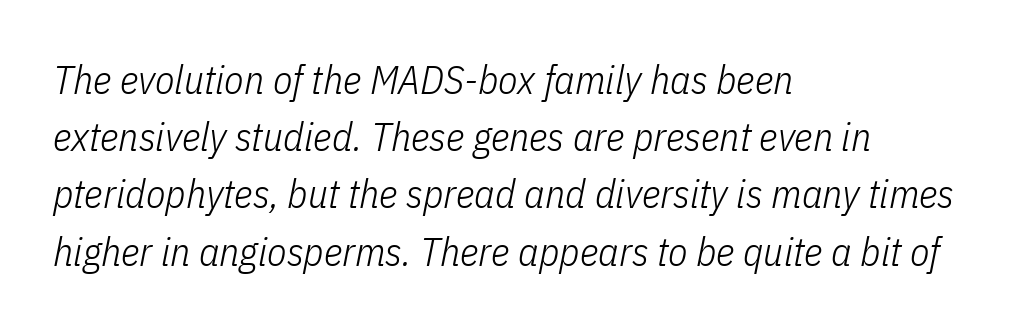
Q: Is the text bold? A: No.
Q: Is the text italic (slanted)? A: Yes, it leans right by about 11 degrees.
Q: Is the text underlined? A: No.
Q: How is the paragraph aligned? A: Left-aligned.
Q: Is the spacing between letters normal or unusually wide? A: Normal.
Q: Is the spacing between lines tight, normal or loose? A: Normal.
Q: Width (condensed, normal, or wide)? A: Condensed.
Q: Stroke contrast? A: Low.
Q: x-height? A: Medium.
Q: Monospaced? A: No.
